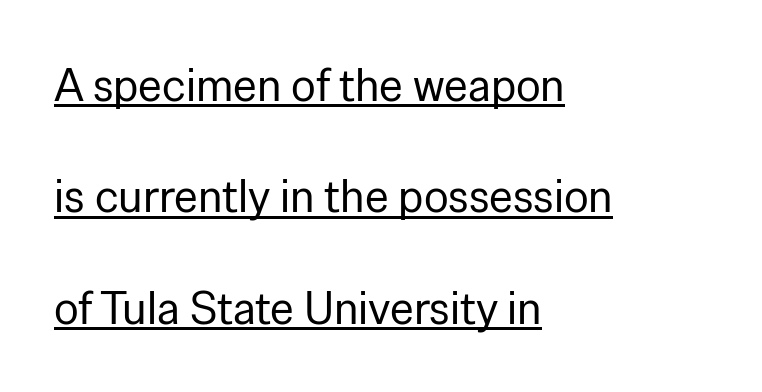
The space between consecutive lines is lavish. The type is set solid horizontally, with unmodified tracking. Typographically, this falls in the sans-serif category. The letters advance in unequal steps, a hallmark of proportional type. Every word sits above its own underline.
